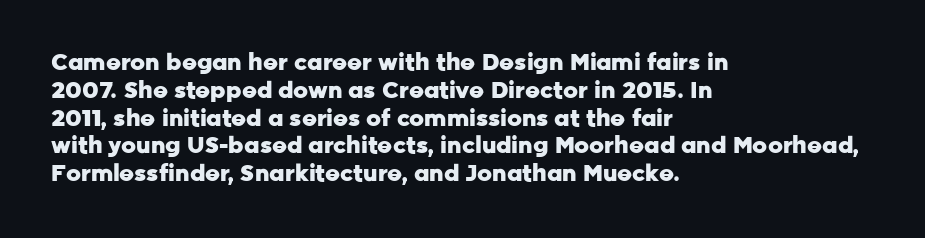
Q: Is the text bold? A: Yes.
Q: Is the text italic (slanted)? A: No, it is upright.
Q: Is the text underlined? A: No.
Q: How is the paragraph aligned? A: Left-aligned.
Q: Is the spacing between letters normal or unusually wide? A: Normal.
